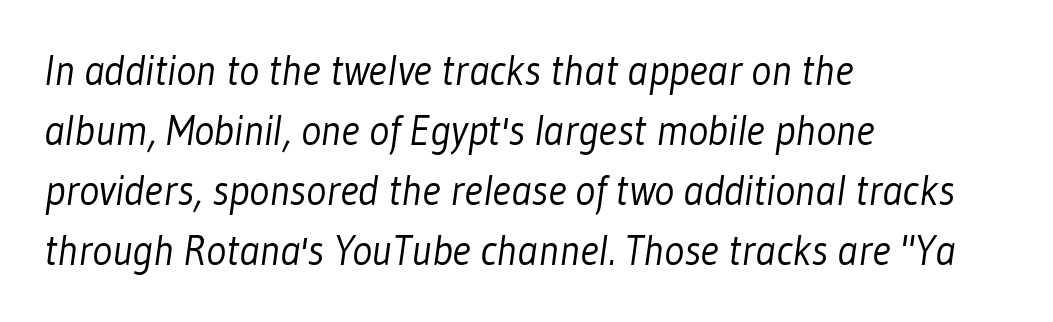
Q: Is the text bold? A: No.
Q: Is the typeface a serif or a sans-serif typeface? A: Sans-serif.
Q: Is the text underlined? A: No.
Q: How is the paragraph aligned? A: Left-aligned.
Q: Is the spacing between letters normal or unusually wide? A: Normal.
Q: Is the spacing between lines tight, normal or loose? A: Normal.
Q: Width (condensed, normal, or wide)? A: Condensed.
Q: Stroke contrast? A: Low.
Q: x-height? A: Medium.
Q: Monospaced? A: No.
